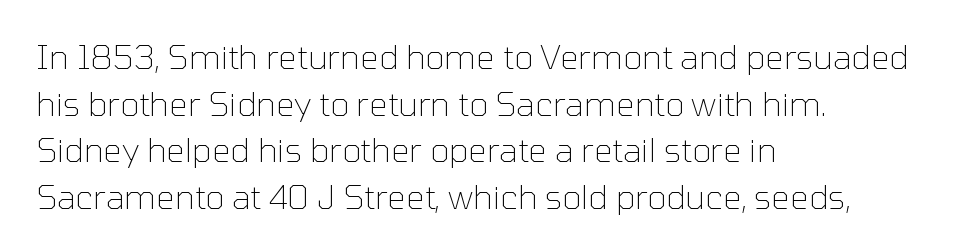
Q: Is the text bold? A: No.
Q: Is the text italic (slanted)? A: No, it is upright.
Q: Is the typeface a serif or a sans-serif typeface? A: Sans-serif.
Q: Is the text underlined? A: No.
Q: How is the paragraph aligned? A: Left-aligned.
Q: Is the spacing between letters normal or unusually wide? A: Normal.
Q: Is the spacing between lines tight, normal or loose? A: Normal.
Q: Width (condensed, normal, or wide)? A: Normal.
Q: Stroke contrast? A: Low.
Q: x-height? A: Medium.
Q: Monospaced? A: No.
